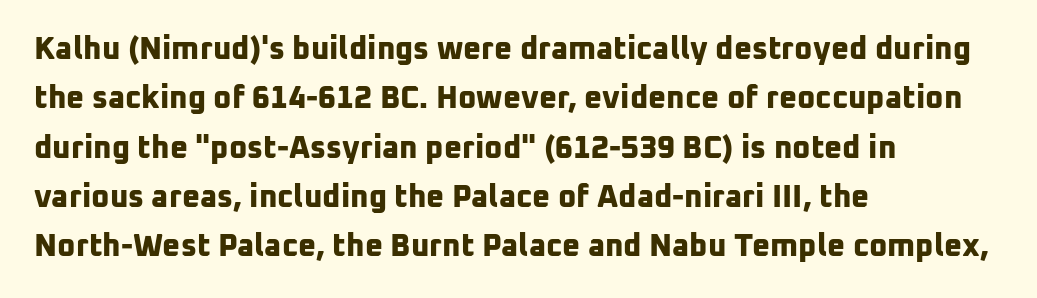
Q: Is the text bold? A: Yes.
Q: Is the typeface a serif or a sans-serif typeface? A: Sans-serif.
Q: Is the text underlined? A: No.
Q: How is the paragraph aligned? A: Left-aligned.
Q: Is the spacing between letters normal or unusually wide? A: Normal.
Q: Is the spacing between lines tight, normal or loose? A: Normal.
Q: Width (condensed, normal, or wide)? A: Normal.
Q: Stroke contrast? A: Low.
Q: x-height? A: Medium.
Q: Monospaced? A: No.
